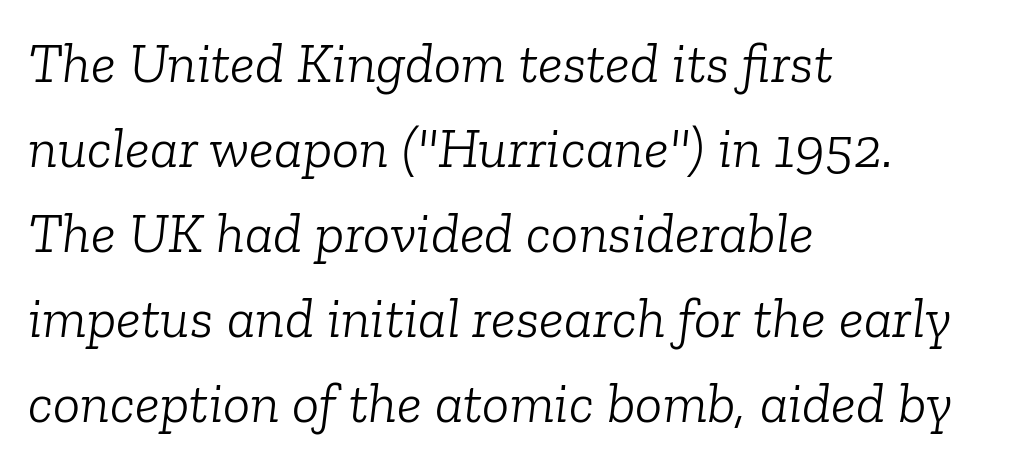
The image shows 57 px light serif type, italic (leaning right); set left-aligned, normal line spacing (1.49x), normal letter spacing, not underlined; low stroke contrast and a medium x-height.
